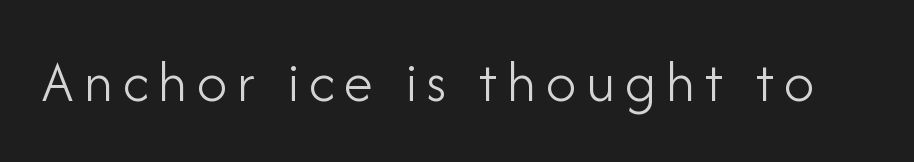
The image shows 60 px light sans-serif type, upright; set not underlined; low stroke contrast and a small x-height.
